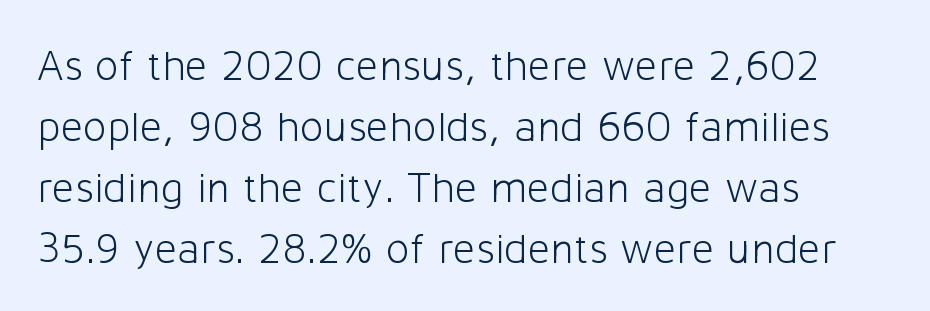
Character widths vary here, with narrow letters taking less room than wide ones. Is the letter spacing exaggerated? No — it looks like the ordinary default. The glyphs are unaccompanied by any horizontal stroke below them. Posture: upright roman.
